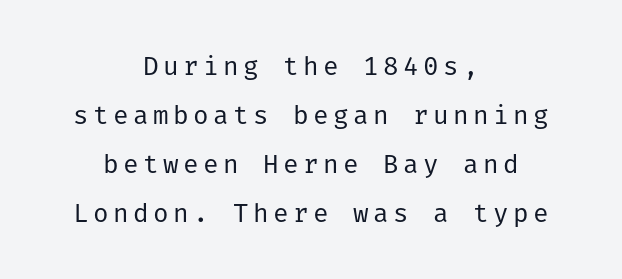
The image shows 26 px text type, upright; set centered, line spacing 1.88x, not underlined.
